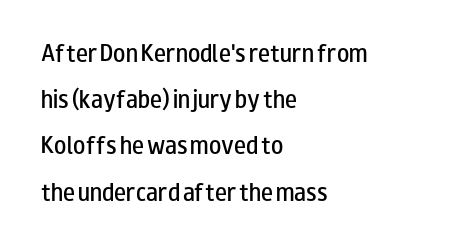
The font's upright variant was chosen for this text. Teacher's note: observe the even left margin — that is flush-left alignment. Horizontal bands of white between lines are thick stripes. Default kerning and tracking; the words read as compact shapes. What weight is shown? A semibold, between regular and bold. Beneath every word, the page is bare.
